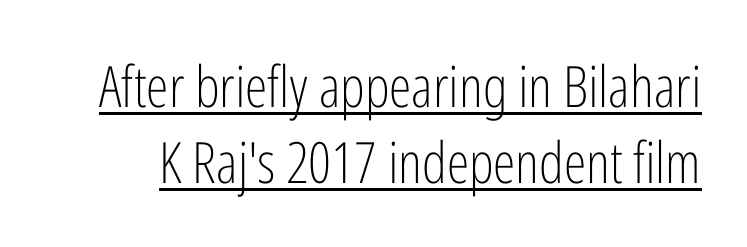
Q: Is the text bold? A: No.
Q: Is the text italic (slanted)? A: No, it is upright.
Q: Is the typeface a serif or a sans-serif typeface? A: Sans-serif.
Q: Is the text underlined? A: Yes.
Q: Is the spacing between letters normal or unusually wide? A: Normal.
Q: Is the spacing between lines tight, normal or loose? A: Normal.
Q: Width (condensed, normal, or wide)? A: Condensed.
Q: Stroke contrast? A: Low.
Q: x-height? A: Medium.
Q: Monospaced? A: No.
